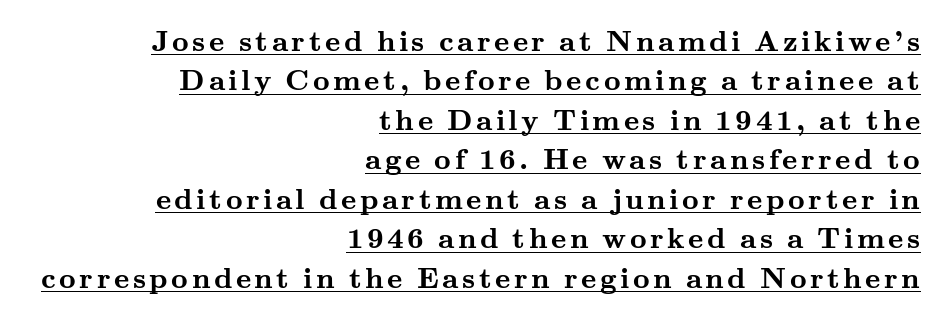
{"serif": "yes", "italic": "no", "bold": "yes", "weight": "semibold", "width": "wide", "stroke_contrast": "medium", "x_height": "small", "monospaced": "no", "underline": "yes", "align": "right", "line_spacing": "normal", "line_spacing_ratio": 1.36, "glyph_px": 29}
